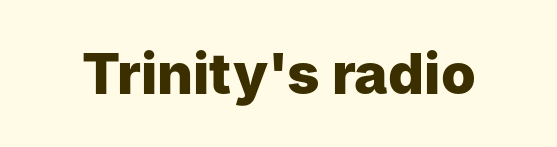
The image shows 56 px heavy sans-serif type, upright; set normal letter spacing, not underlined; low stroke contrast and a medium x-height.
